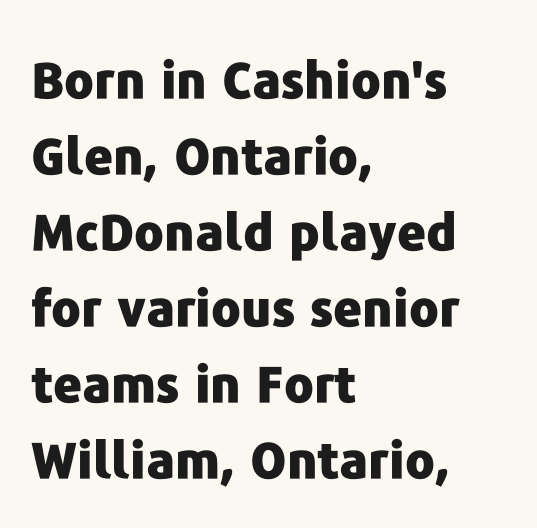
{"serif": "no", "italic": "no", "bold": "yes", "weight": "heavy", "width": "normal", "stroke_contrast": "low", "x_height": "medium", "monospaced": "no", "underline": "no", "align": "left", "line_spacing": "normal", "line_spacing_ratio": 1.52, "letter_spacing": "normal", "letter_spacing_em": 0.0, "glyph_px": 50}
